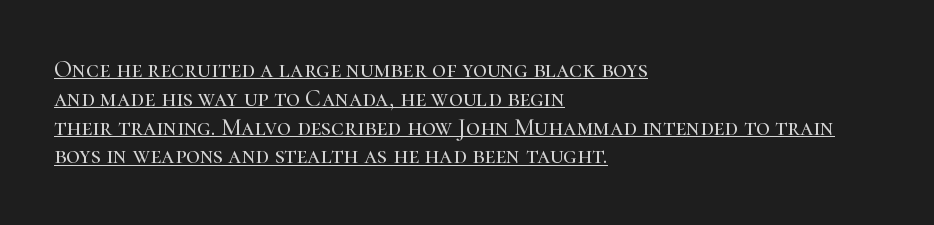
Underline: present. The horizontal fit of the characters is conventional and even. These lines were composed using upright roman letters. A student would call this left alignment; a typographer would say flush left, rag right.
